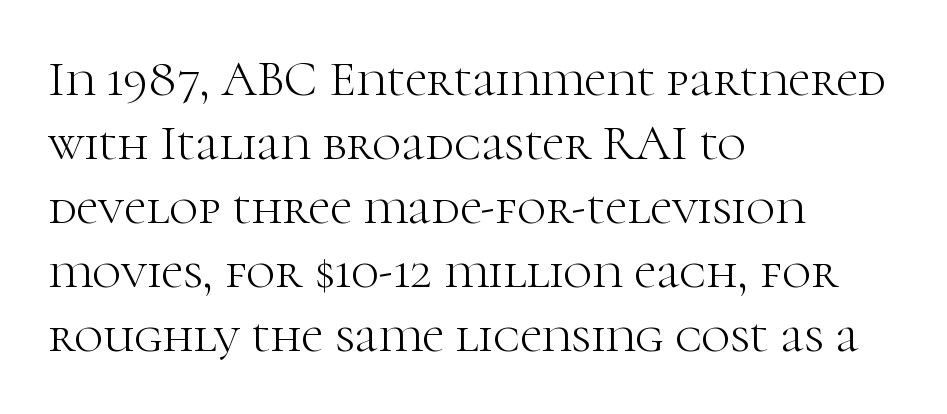
This sample has the flowing, uneven cadence of proportional lettering. Between one letter and the next there's only the usual sliver of space. The font is comparable to plain body text, perhaps lighter. Any mark beneath the type? The region is blank. Quick note: not italic, upright.
